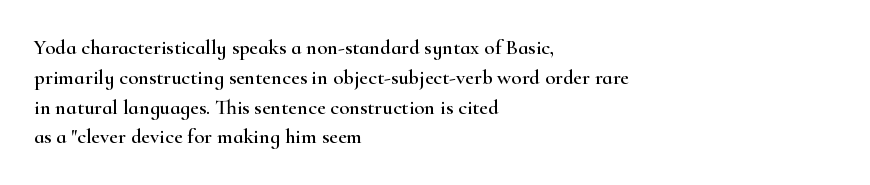
The image shows 21 px text type, upright; set left-aligned, normal line spacing (1.42x), normal letter spacing, not underlined.
